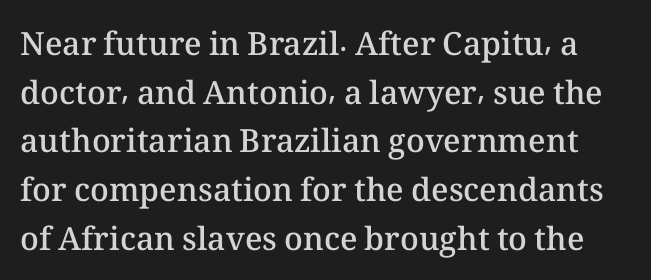
The image shows 32 px semibold type, upright; set normal line spacing (1.52x), normal letter spacing, not underlined; medium stroke contrast and a medium x-height.
